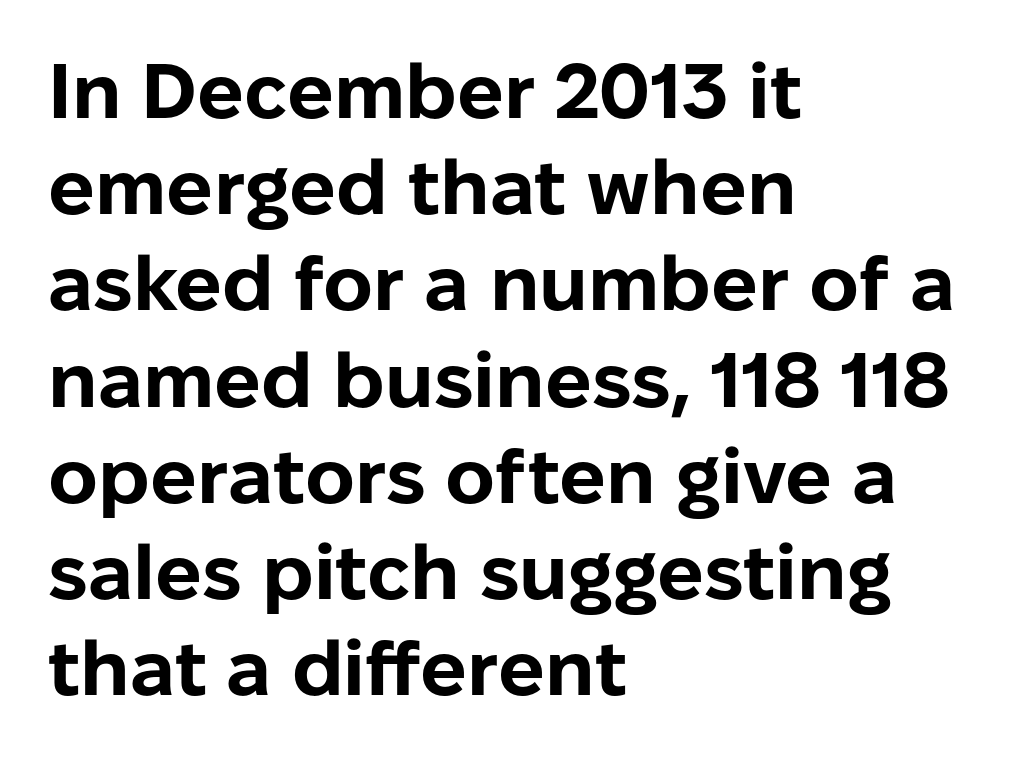
Look at the bottom of the vertical strokes: they stop flat, with no serifs. Posture: upright roman. Honestly, the row spacing looks completely unremarkable. Plenty of ink on the page — the face is bold. You could not count columns in this text — the font is proportionally spaced. The paragraph has a hard left edge and a soft right edge.
